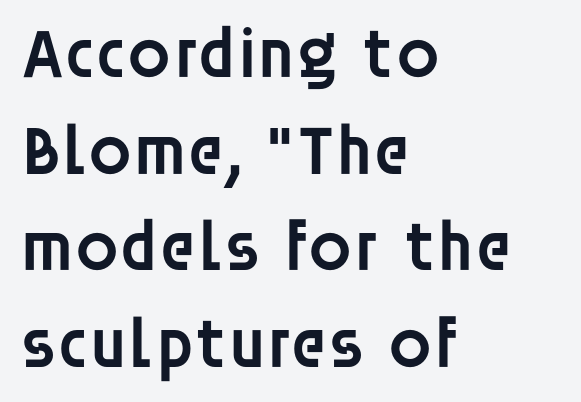
The image shows 71 px semibold sans-serif type, upright; set left-aligned, normal line spacing (1.36x), normal letter spacing, not underlined; low stroke contrast and a large x-height.
